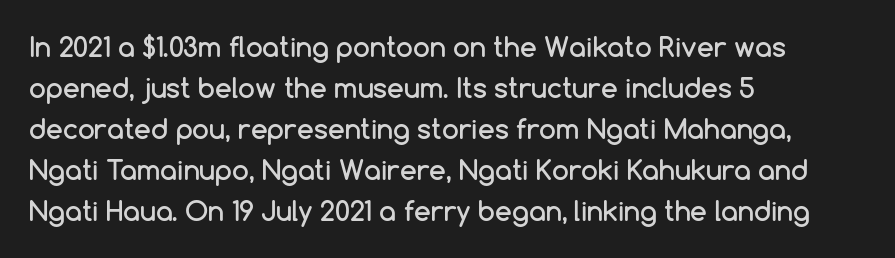
Underlining? Definitely not there. The passage shown stacks its lines at a standard gap. Tall strokes in this sample are plumb rather than angled. Is the block centered? No — it sits flush against the left margin.
